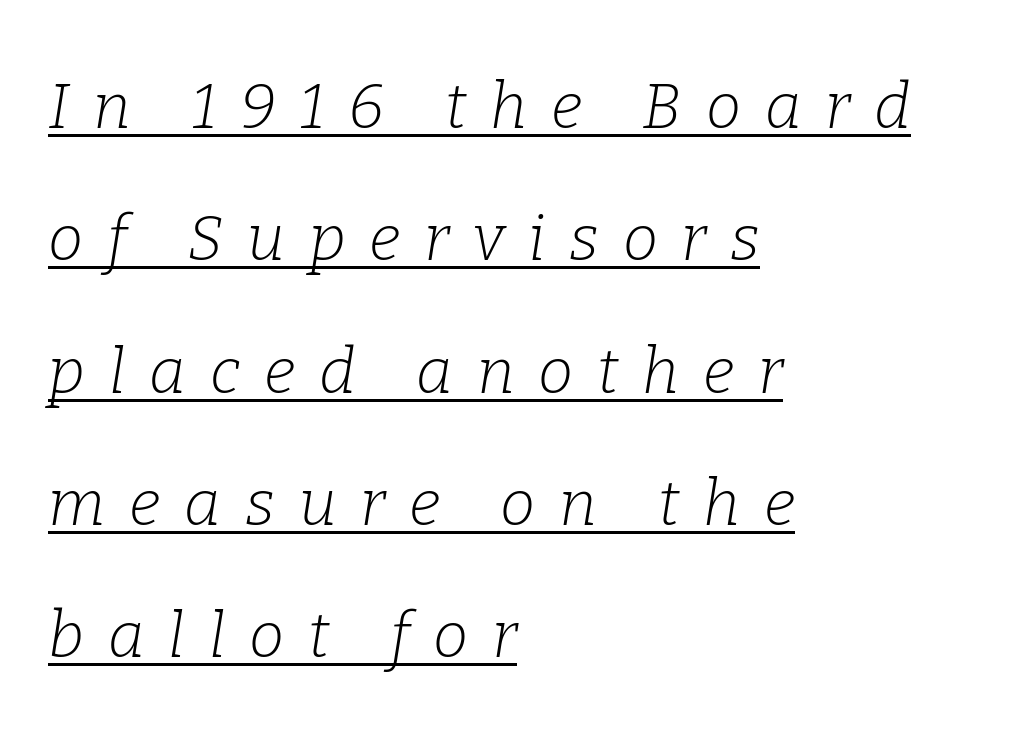
The lines are quadded left. The weight tops out at a normal text grade. The tracking reads as deliberately expanded to a designer's eye. You can tell from the footed stems that serif type was used. Italic: yes, the glyphs are oblique.
